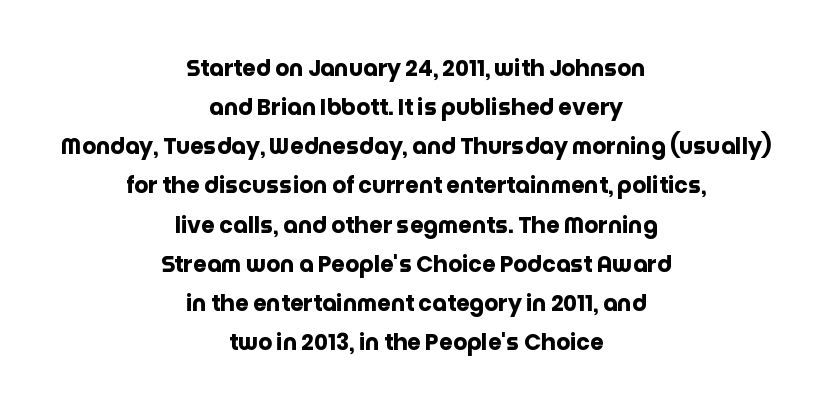
The image shows 22 px bold type, upright; set centered, line spacing 1.78x, normal letter spacing, not underlined.
